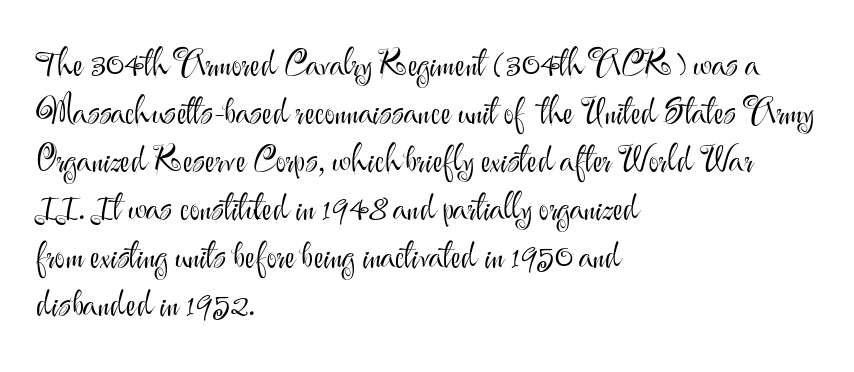
Each letter keeps its own natural width here, so spacing adapts to shape. In terms of letterform style, serifs are entirely absent. Summary of vertical rhythm: regular, with standard interline spacing. The typesetting does not lean heavy: it is not bold.
